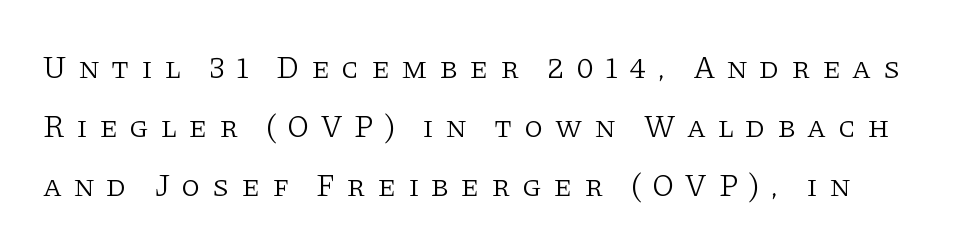
The image shows 31 px light serif type, upright; set loose line spacing (1.91x), unusually wide letter spacing (+0.37 em), not underlined; low stroke contrast and a large x-height.
